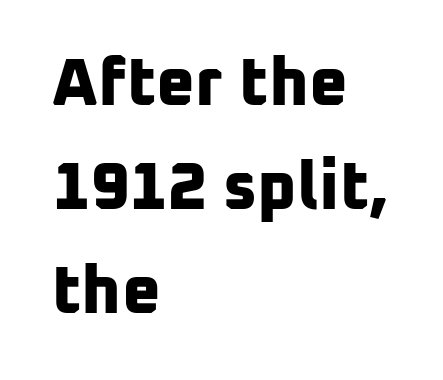
The image shows 67 px bold sans-serif type; set left-aligned, normal line spacing (1.55x), normal letter spacing, not underlined; low stroke contrast and a medium x-height.
